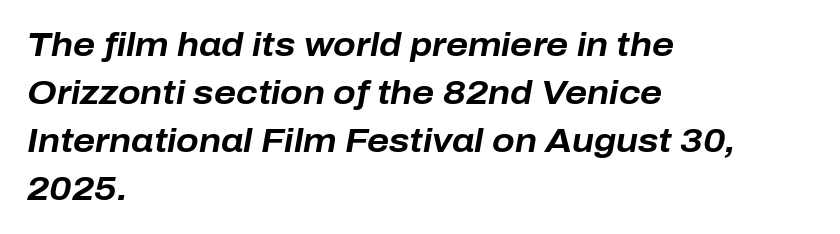
Q: Is the text bold? A: Yes.
Q: Is the text italic (slanted)? A: Yes, it leans right by about 10 degrees.
Q: Is the text underlined? A: No.
Q: How is the paragraph aligned? A: Left-aligned.
Q: Is the spacing between letters normal or unusually wide? A: Normal.
Q: Is the spacing between lines tight, normal or loose? A: Normal.
Q: Width (condensed, normal, or wide)? A: Normal.
Q: Stroke contrast? A: Low.
Q: x-height? A: Medium.
Q: Monospaced? A: No.
